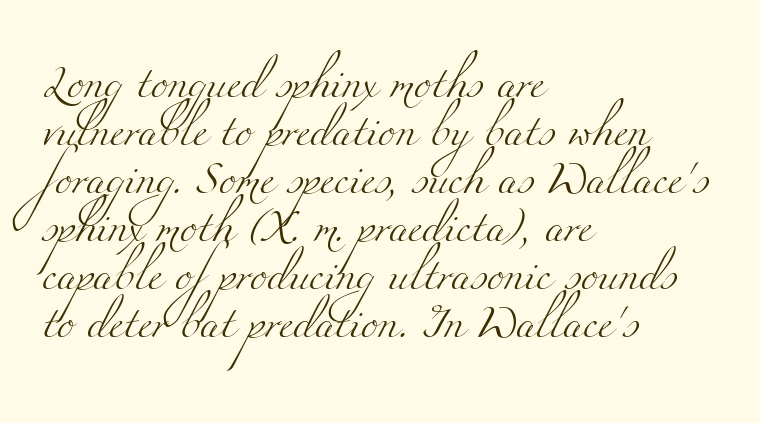
{"bold": "no", "weight": "light", "width": "wide", "stroke_contrast": "medium", "x_height": "small", "monospaced": "no", "underline": "no", "align": "left", "line_spacing": "normal", "line_spacing_ratio": 1.5, "letter_spacing": "normal", "letter_spacing_em": 0.0, "glyph_px": 32}
